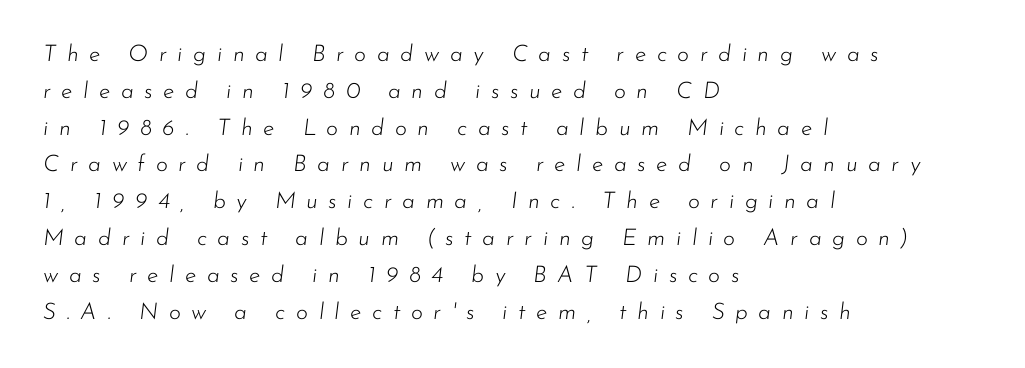
{"italic": "yes", "lean": "right", "slant_degrees": 7, "bold": "no", "underline": "no", "align": "left", "line_spacing": "normal", "line_spacing_ratio": 1.6, "letter_spacing": "wide", "letter_spacing_em": 0.46, "glyph_px": 23}
